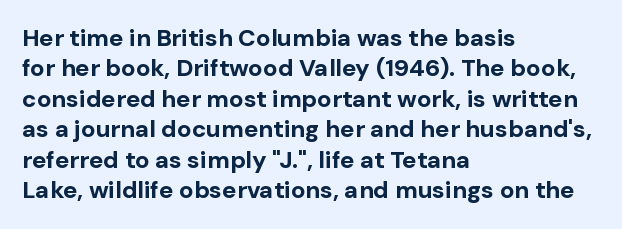
Q: Is the text bold? A: Yes.
Q: Is the text italic (slanted)? A: No, it is upright.
Q: Is the text underlined? A: No.
Q: How is the paragraph aligned? A: Left-aligned.
Q: Is the spacing between letters normal or unusually wide? A: Normal.
Q: Is the spacing between lines tight, normal or loose? A: Normal.
